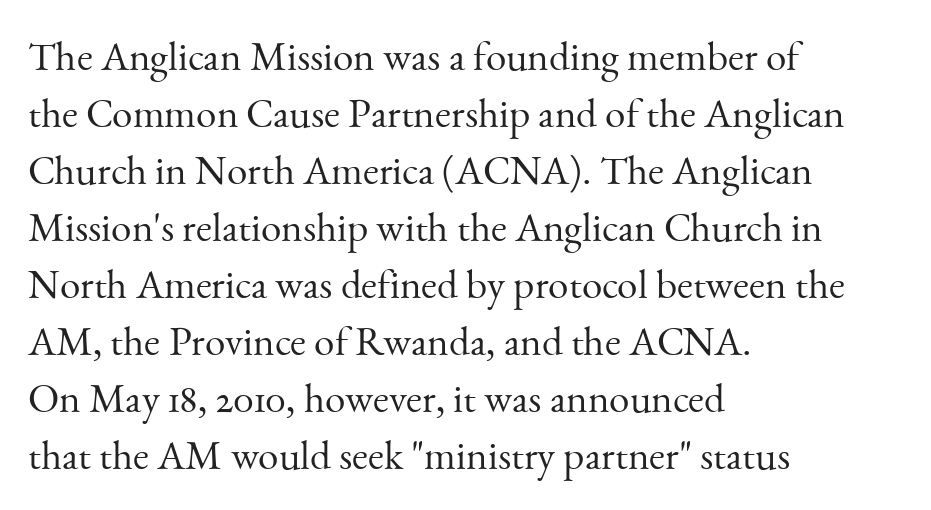
{"serif": "yes", "italic": "no", "bold": "no", "weight": "light", "width": "normal", "stroke_contrast": "medium", "x_height": "small", "monospaced": "no", "underline": "no", "align": "left", "line_spacing": "normal", "line_spacing_ratio": 1.39, "letter_spacing": "normal", "letter_spacing_em": 0.0, "glyph_px": 41}
